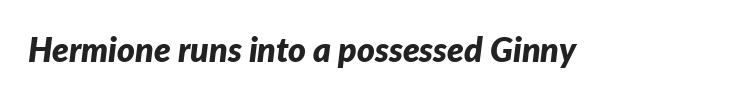
{"italic": "yes", "lean": "right", "slant_degrees": 7, "bold": "yes", "weight": "bold", "width": "normal", "stroke_contrast": "low", "x_height": "medium", "monospaced": "no", "underline": "no", "letter_spacing": "normal", "letter_spacing_em": 0.0, "glyph_px": 34}
